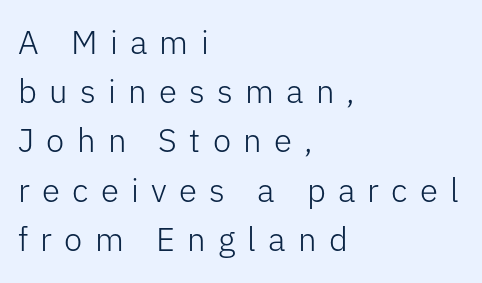
Leading: standard. No word sits above an underline. The text block is weighted toward the left margin, trailing off unevenly rightward. Upright lettering throughout. The cut favours lightness, reaching ordinary text weight at its darkest. Varying glyph widths throughout — classic text-font behaviour.
